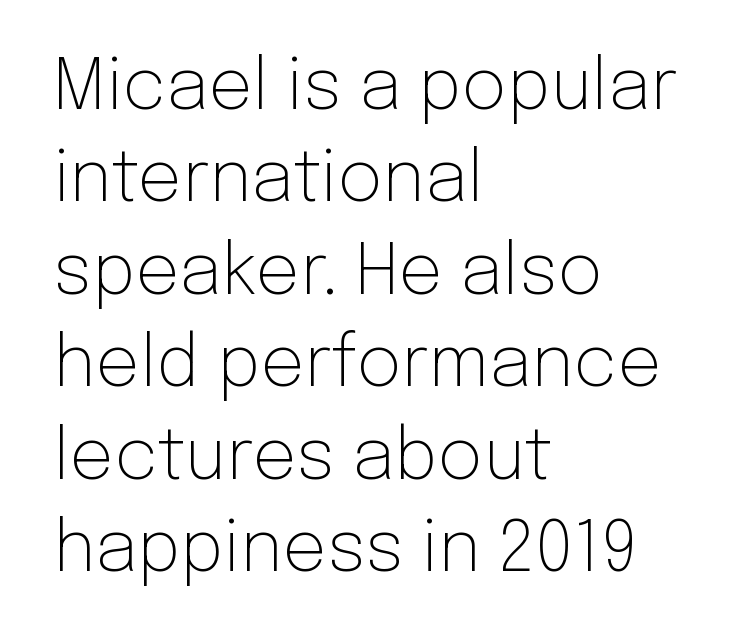
The image shows 70 px light sans-serif type, upright; set left-aligned, normal line spacing (1.32x), normal letter spacing, not underlined; low stroke contrast and a medium x-height.
